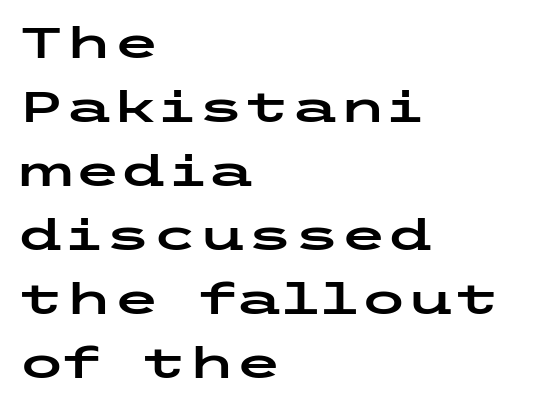
Posture: vertical. This rendering leaves character spacing at its baseline value. The glyphs in this specimen are sans serif. Letters rest on an invisible, unmarked baseline.
